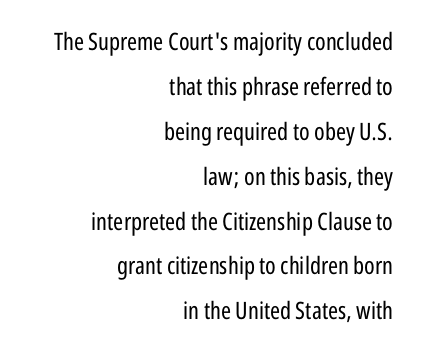
This rendering uses right alignment, leaving the left contour irregular. Check the space under the baseline: it is left empty. The letterforms sit at book weight or below. Letter spacing: default.
